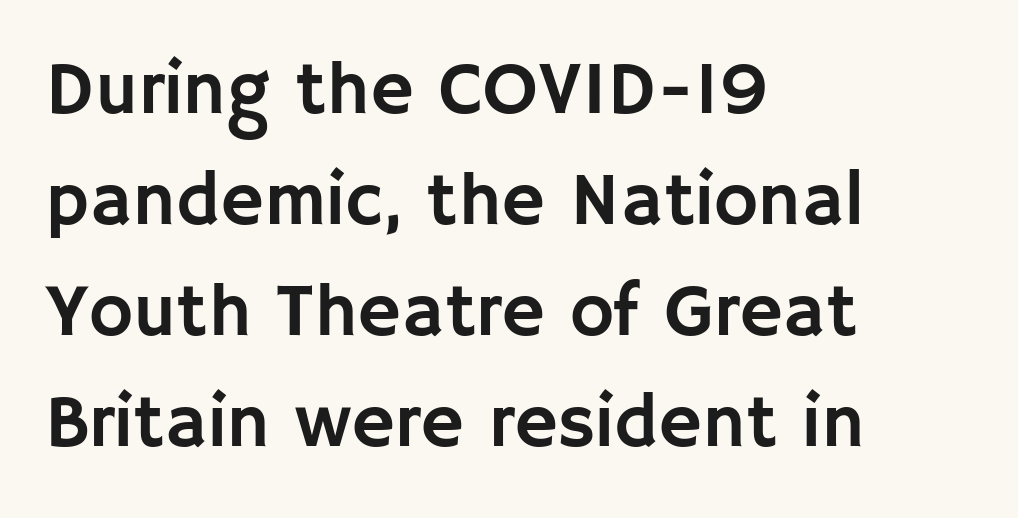
{"serif": "no", "italic": "no", "width": "normal", "stroke_contrast": "low", "x_height": "large", "monospaced": "no", "underline": "no", "align": "left", "line_spacing": "normal", "line_spacing_ratio": 1.48, "letter_spacing": "normal", "letter_spacing_em": 0.0, "glyph_px": 75}
